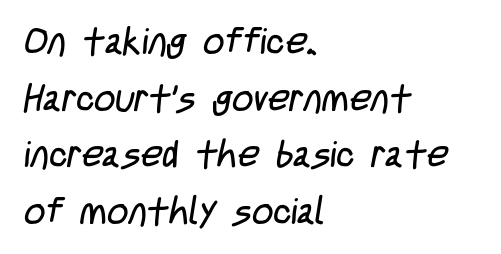
The image shows 37 px regular-weight, condensed sans-serif type; set left-aligned, normal line spacing (1.53x), normal letter spacing, not underlined; low stroke contrast and a large x-height.
